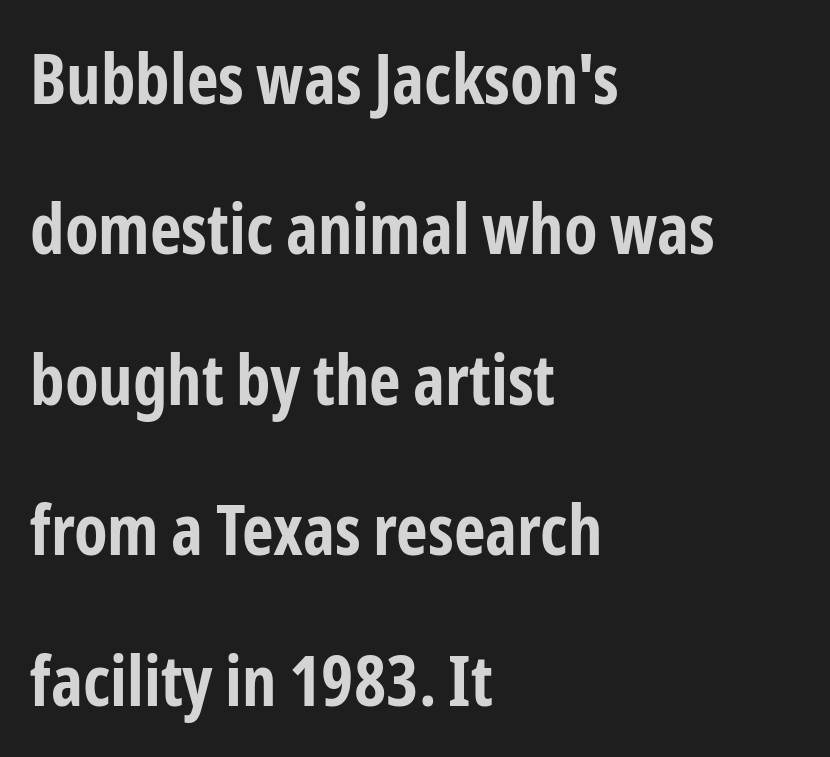
The passage shown is emphatically bold. Nope, not italic — everything's standing straight. Glance below the letters and you will spot only blank space. Leading: increased. Casual observation: everything's shoved over to the left. Note the varied advance widths — an 'i' is clearly narrower than an 'm'.
